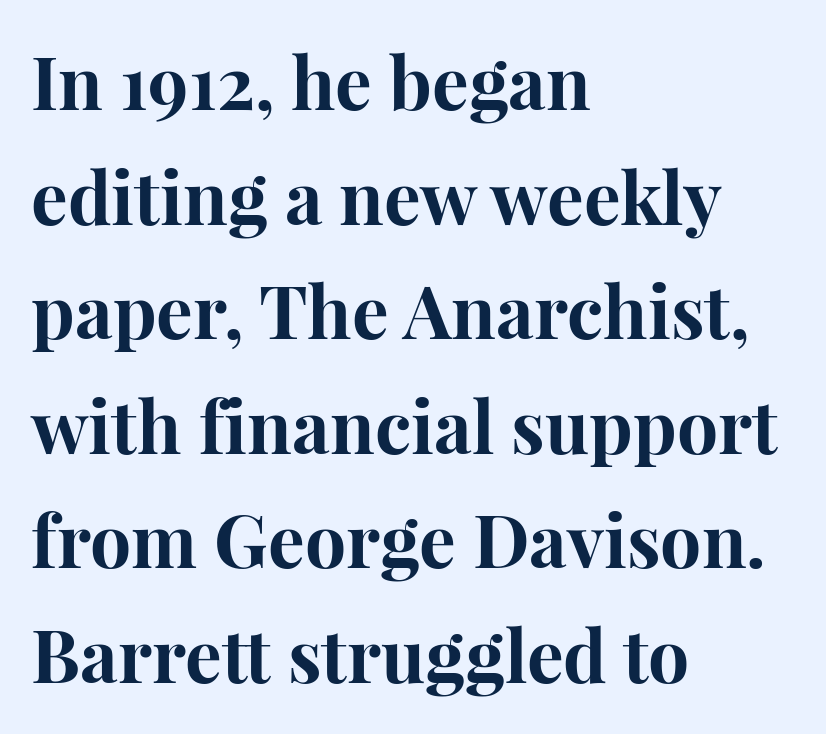
{"serif": "yes", "italic": "no", "bold": "yes", "weight": "bold", "width": "normal", "stroke_contrast": "high", "x_height": "medium", "monospaced": "no", "underline": "no", "align": "left", "line_spacing": "normal", "line_spacing_ratio": 1.57, "letter_spacing": "normal", "letter_spacing_em": 0.0, "glyph_px": 73}
